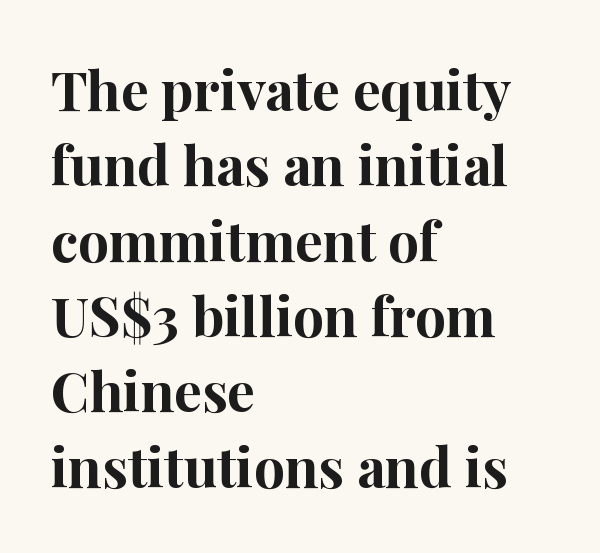
This sample is left-justified, so line endings fall wherever the words run out. Are there feet on the stems? There are — it's a serif. The passage shown is emphatically bold. Horizontal bands of white between lines are of average thickness. Words appear dense and cohesive because spacing is normal.
